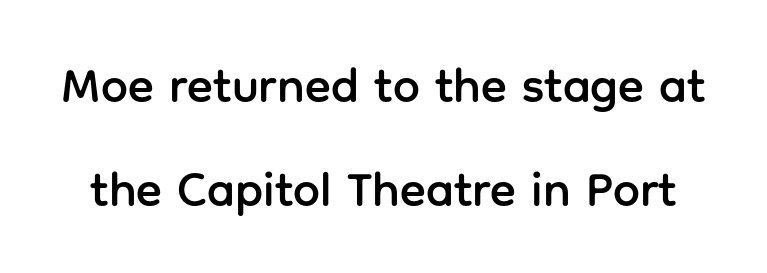
The lettering stays uniformly vertical, giving the passage a roman look. Quick note: interline space is abundant. The designer went with a sans here, leaving each stem footless. Each row of text sits above clean, open space.
